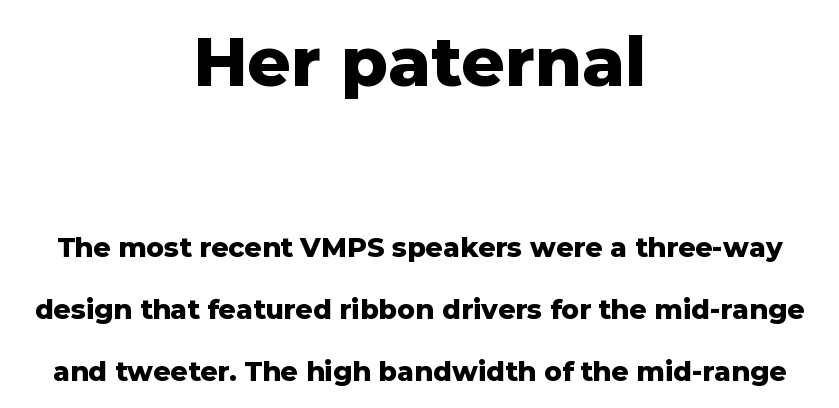
The image shows 68 px heavy sans-serif type, upright; set centered, loose line spacing (2.29x), normal letter spacing, not underlined; the first (top) block is 2.52x larger; low stroke contrast and a medium x-height.
